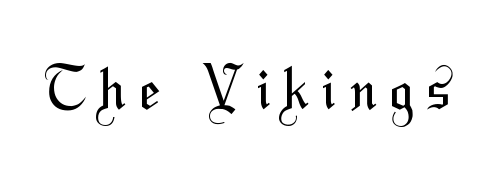
Q: Is the text bold? A: No.
Q: Is the typeface a serif or a sans-serif typeface? A: Sans-serif.
Q: Is the text underlined? A: No.
Q: Is the spacing between letters normal or unusually wide? A: Unusually wide.
Q: Width (condensed, normal, or wide)? A: Condensed.
Q: Stroke contrast? A: Medium.
Q: x-height? A: Medium.
Q: Monospaced? A: No.
